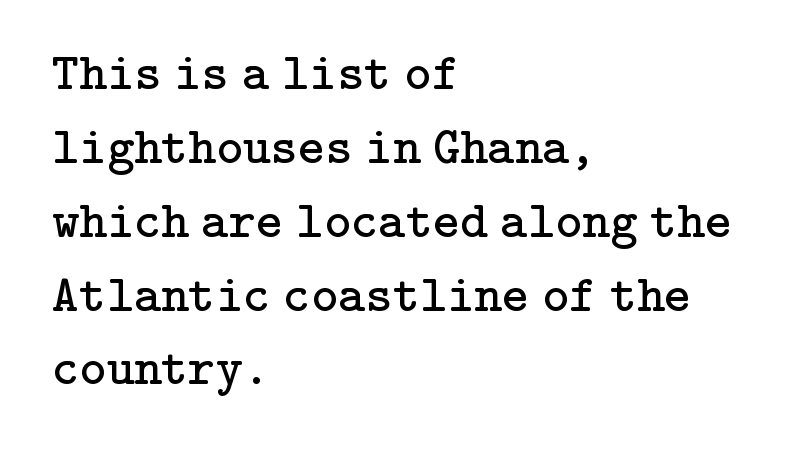
The image shows 52 px regular-weight serif type, upright; set left-aligned, normal line spacing (1.42x), normal letter spacing, not underlined; low stroke contrast and a medium x-height.
